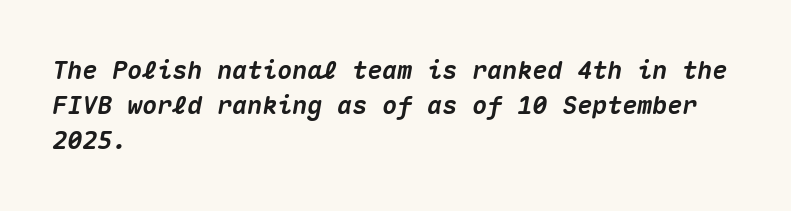
If you drew a ruler down the left edge, every line would touch it. The rows are spaced the way most documents space them. Heavy-handed strokes throughout: this text is bold. These lines keep a tight, regular rhythm from letter to letter. The rendering applies a slant to the glyphs. The foot of each line stays bare and open.
